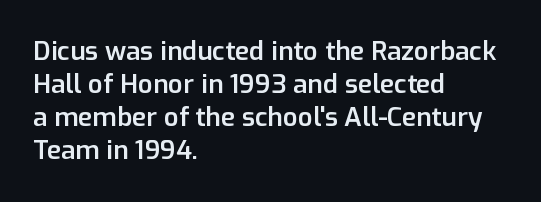
{"italic": "no", "bold": "semi", "underline": "no", "align": "left", "line_spacing": "normal", "line_spacing_ratio": 1.27, "letter_spacing": "normal", "letter_spacing_em": 0.0, "glyph_px": 26}
